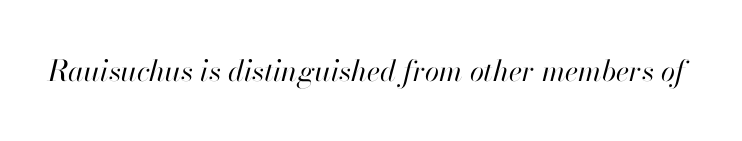
Q: Is the text bold? A: No.
Q: Is the text italic (slanted)? A: Yes, it leans right by about 13 degrees.
Q: Is the text underlined? A: No.
Q: Is the spacing between letters normal or unusually wide? A: Normal.
Q: Width (condensed, normal, or wide)? A: Normal.
Q: Stroke contrast? A: High.
Q: x-height? A: Small.
Q: Monospaced? A: No.
